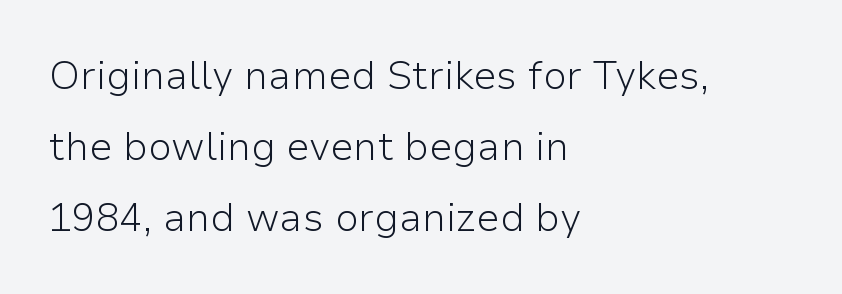
{"serif": "no", "italic": "no", "bold": "no", "weight": "light", "width": "normal", "stroke_contrast": "low", "x_height": "medium", "monospaced": "no", "underline": "no", "align": "left", "line_spacing_ratio": 1.82, "letter_spacing": "normal", "letter_spacing_em": 0.0, "glyph_px": 39}
